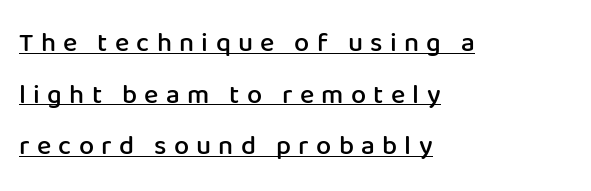
Words appear elongated and porous because spacing is wide. The letters stand upright; this is a roman face. This is underlined copy, the kind a proofreader might mark for attention. One glance says open: line gaps are wider than usual. A classic flush-left, rag-right setting is used for this passage. Every letter is mildly thick-stroked: semibold rather than bold.
